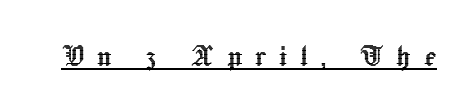
{"italic": "no", "width": "normal", "x_height": "medium", "monospaced": "no", "underline": "yes", "letter_spacing": "wide", "letter_spacing_em": 0.37, "glyph_px": 35}
